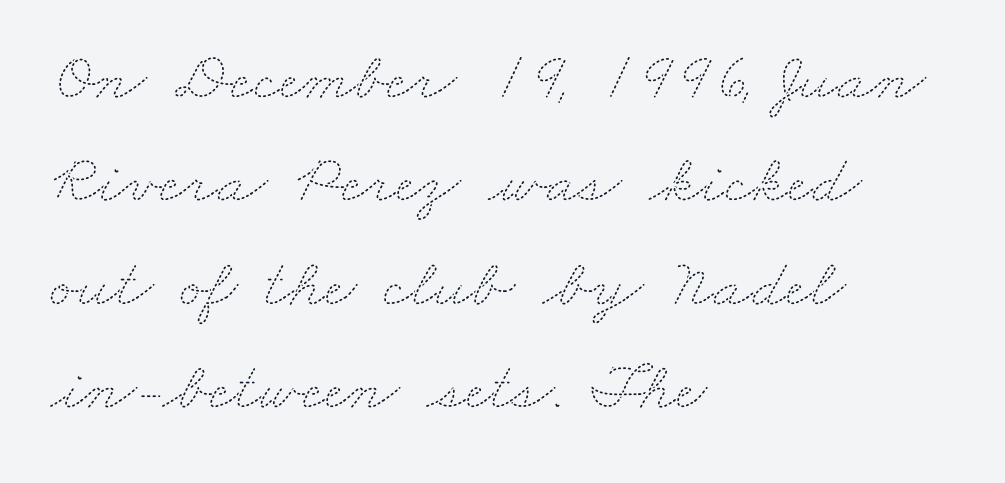
Type without underlining. A typesetter would call this leading conventional body-copy spacing. Glyph-to-glyph distance matches everyday printed text. Nothing heavy about these letters — not bold at all. Looks like regular typesetting: each glyph gets only the width it needs.
